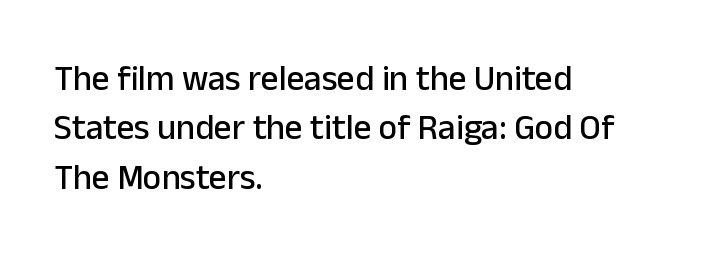
Q: Is the text italic (slanted)? A: No, it is upright.
Q: Is the typeface a serif or a sans-serif typeface? A: Sans-serif.
Q: Is the text underlined? A: No.
Q: How is the paragraph aligned? A: Left-aligned.
Q: Is the spacing between letters normal or unusually wide? A: Normal.
Q: Is the spacing between lines tight, normal or loose? A: Normal.
Q: Width (condensed, normal, or wide)? A: Normal.
Q: Stroke contrast? A: Low.
Q: x-height? A: Medium.
Q: Monospaced? A: No.
